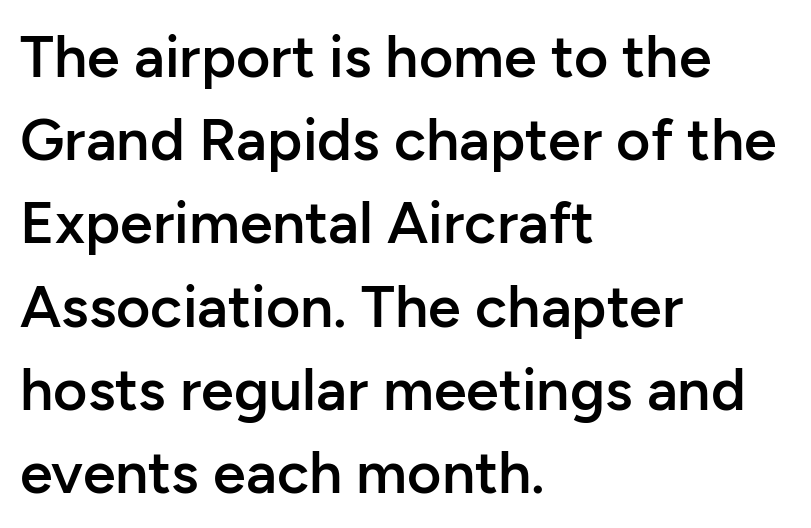
The image shows 59 px semibold sans-serif type, upright; set left-aligned, normal line spacing (1.41x), normal letter spacing, not underlined; low stroke contrast and a medium x-height.
